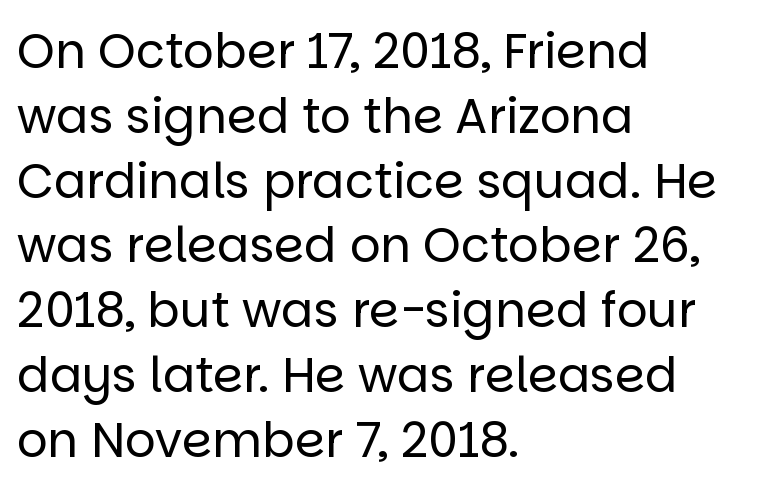
Nobody touched the tracking dial on this one. The compositor pushed each line to the left boundary. The passage shown is typeset with a sans-serif family. Lines of text with bare space underneath.
